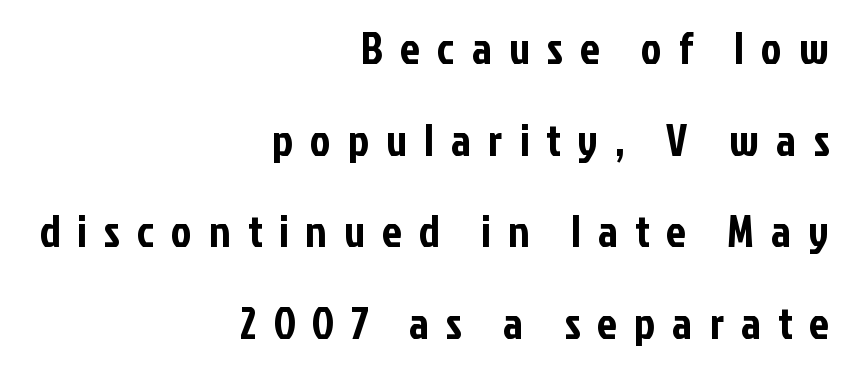
Each letter's strokes conclude bluntly, with no projecting serifs. The line-height multiplier appears high, well above default. In terms of letterspacing, this is a distinctly airy, spread setting. These lines were composed using upright roman letters. Think of a printed novel: that variable character pitch is what you see here. Underlining? Definitely not there.
